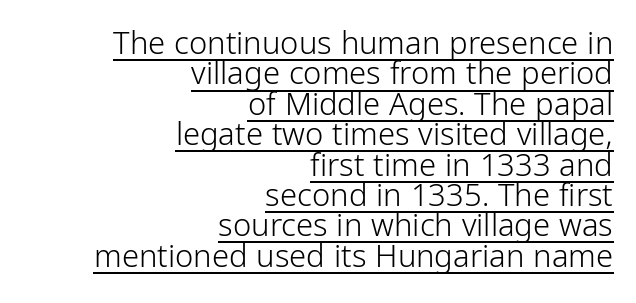
The rendering uses natural spacing where letterforms have individual widths. The paragraph has a hard right edge and a soft left edge. Ink coverage per letter is moderate at most. A typesetter would call this zero additional tracking. Every character sits straight up, as roman type does.
